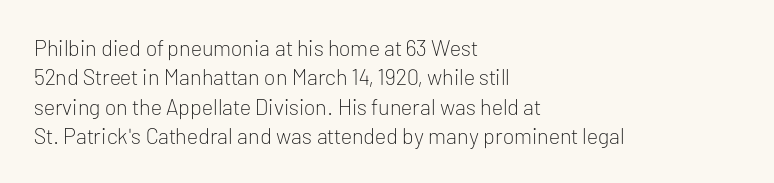
Q: Is the text bold? A: No.
Q: Is the text italic (slanted)? A: No, it is upright.
Q: Is the text underlined? A: No.
Q: How is the paragraph aligned? A: Left-aligned.
Q: Is the spacing between letters normal or unusually wide? A: Normal.
Q: Is the spacing between lines tight, normal or loose? A: Normal.
